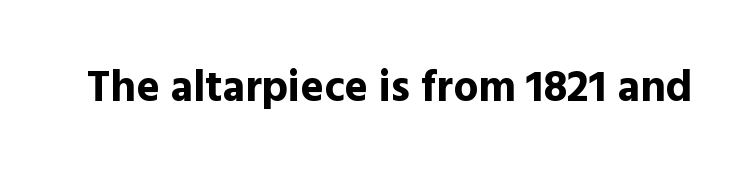
Q: Is the text bold? A: Yes.
Q: Is the text italic (slanted)? A: No, it is upright.
Q: Is the typeface a serif or a sans-serif typeface? A: Sans-serif.
Q: Is the text underlined? A: No.
Q: Is the spacing between letters normal or unusually wide? A: Normal.
Q: Width (condensed, normal, or wide)? A: Normal.
Q: x-height? A: Medium.
Q: Monospaced? A: No.
